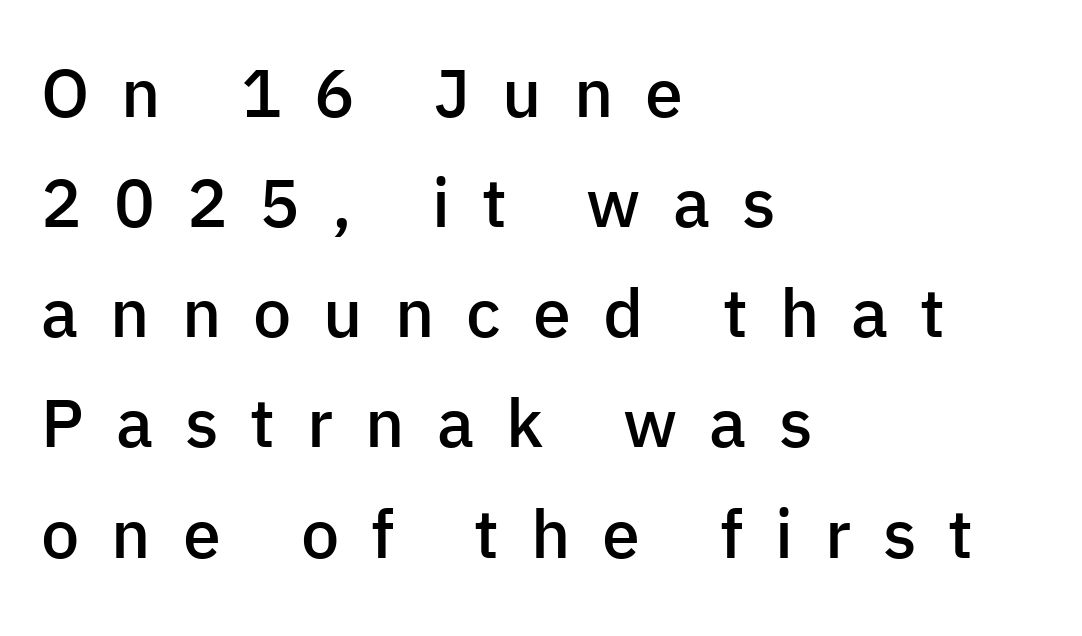
The image shows 68 px semibold sans-serif type, upright; set left-aligned, normal line spacing (1.62x), unusually wide letter spacing (+0.47 em), not underlined; low stroke contrast and a medium x-height.
